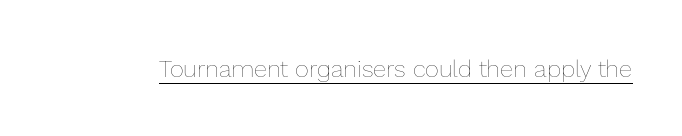
{"italic": "no", "bold": "no", "underline": "yes", "letter_spacing": "normal", "letter_spacing_em": 0.0, "glyph_px": 24}
